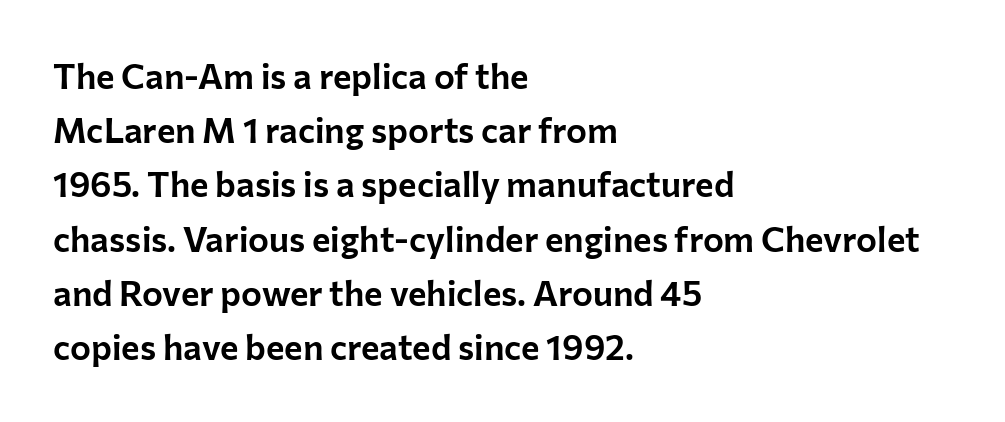
{"serif": "no", "italic": "no", "width": "normal", "stroke_contrast": "low", "x_height": "medium", "monospaced": "no", "underline": "no", "align": "left", "line_spacing": "normal", "line_spacing_ratio": 1.55, "letter_spacing": "normal", "letter_spacing_em": 0.0, "glyph_px": 35}
